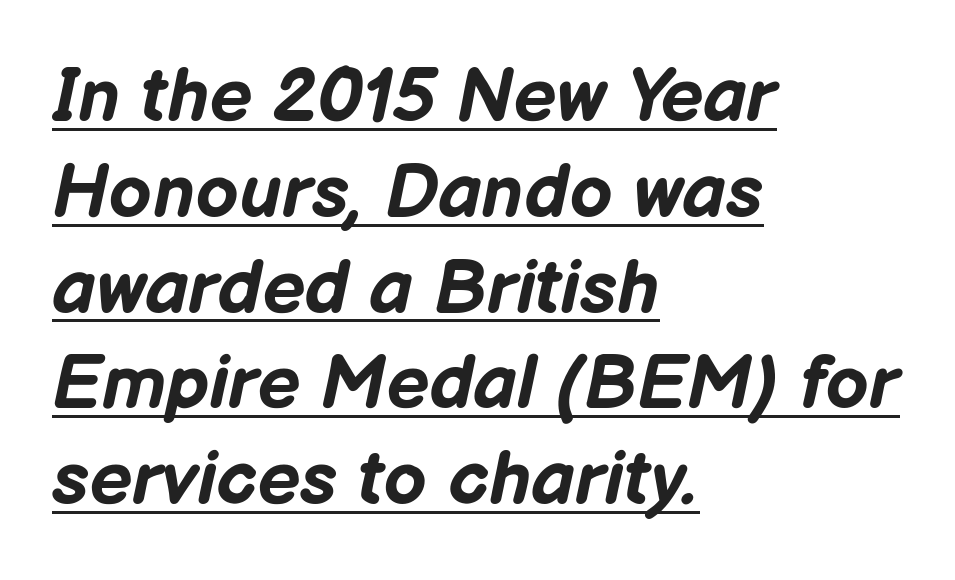
Q: Is the text bold? A: Yes.
Q: Is the text italic (slanted)? A: Yes, it leans right by about 12 degrees.
Q: Is the text underlined? A: Yes.
Q: How is the paragraph aligned? A: Left-aligned.
Q: Is the spacing between letters normal or unusually wide? A: Normal.
Q: Is the spacing between lines tight, normal or loose? A: Normal.
Q: Width (condensed, normal, or wide)? A: Normal.
Q: Stroke contrast? A: Low.
Q: x-height? A: Medium.
Q: Monospaced? A: No.
